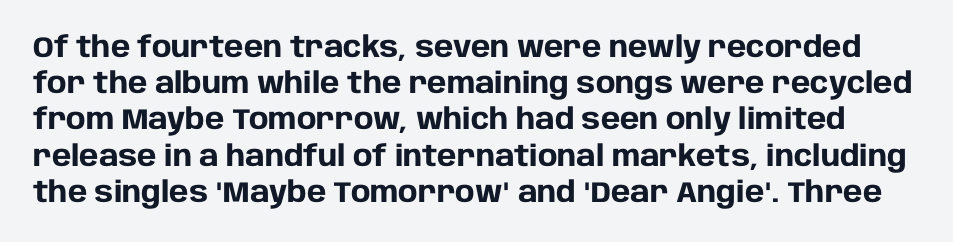
The image shows 29 px heavy sans-serif type, upright; set normal line spacing (1.25x), normal letter spacing, not underlined; low stroke contrast and a large x-height.
